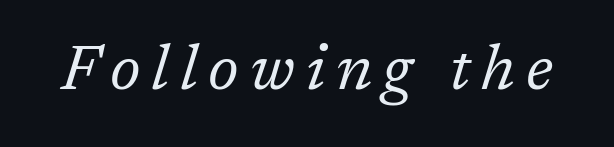
Q: Is the text bold? A: No.
Q: Is the text italic (slanted)? A: Yes, it leans right by about 17 degrees.
Q: Is the typeface a serif or a sans-serif typeface? A: Serif.
Q: Is the text underlined? A: No.
Q: Width (condensed, normal, or wide)? A: Normal.
Q: Stroke contrast? A: Low.
Q: x-height? A: Medium.
Q: Monospaced? A: No.
